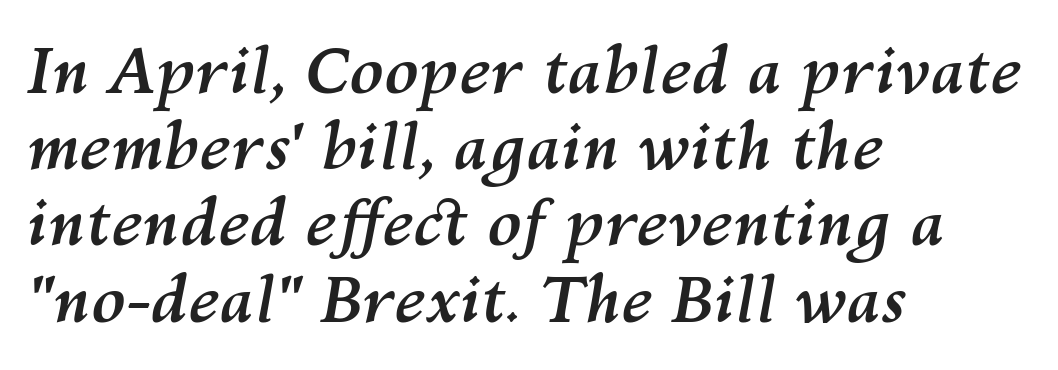
{"italic": "yes", "lean": "right", "slant_degrees": 10, "bold": "yes", "weight": "semibold", "width": "normal", "stroke_contrast": "medium", "x_height": "medium", "monospaced": "no", "underline": "no", "align": "left", "line_spacing_ratio": 1.21, "letter_spacing": "normal", "letter_spacing_em": 0.0, "glyph_px": 63}
